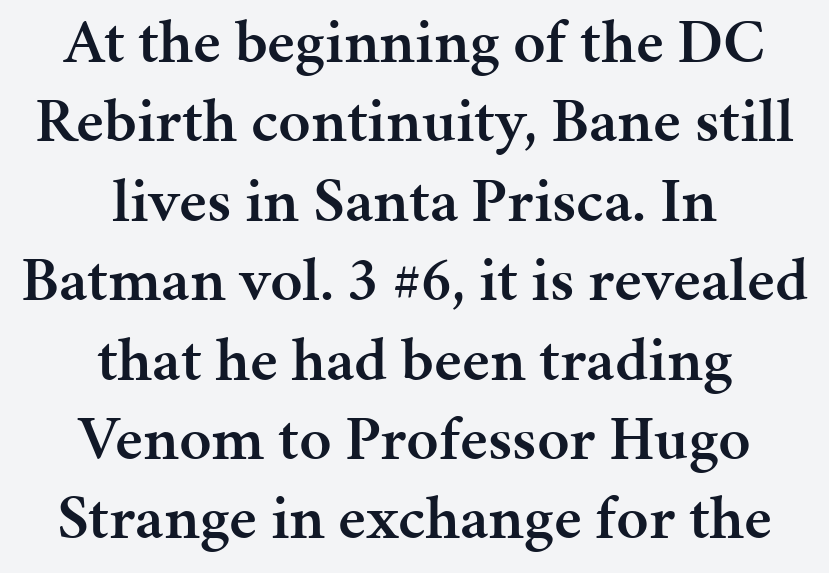
{"serif": "yes", "italic": "no", "bold": "semi", "weight": "semibold", "width": "normal", "stroke_contrast": "medium", "x_height": "medium", "monospaced": "no", "underline": "no", "align": "center", "line_spacing": "normal", "line_spacing_ratio": 1.26, "letter_spacing": "normal", "letter_spacing_em": 0.0, "glyph_px": 63}
